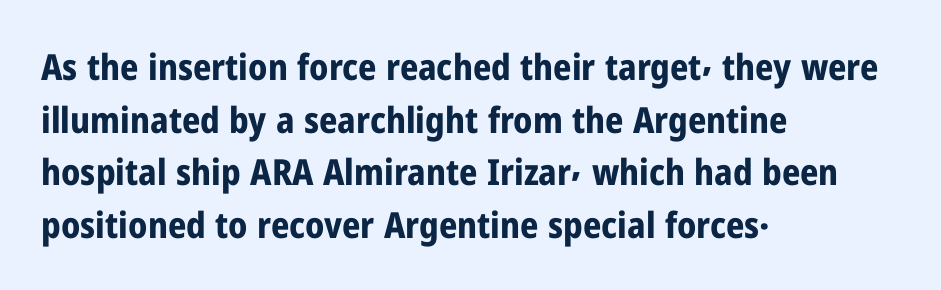
The image shows 36 px bold, condensed sans-serif type, upright; set left-aligned, normal line spacing (1.46x), normal letter spacing, not underlined; low stroke contrast and a medium x-height.
